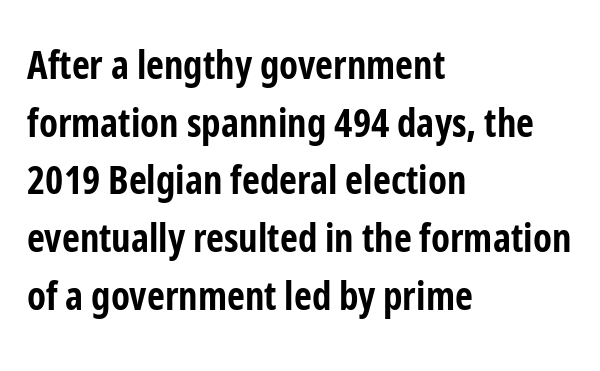
The image shows 39 px bold, condensed sans-serif type, upright; set left-aligned, normal line spacing (1.48x), normal letter spacing, not underlined; low stroke contrast and a medium x-height.
